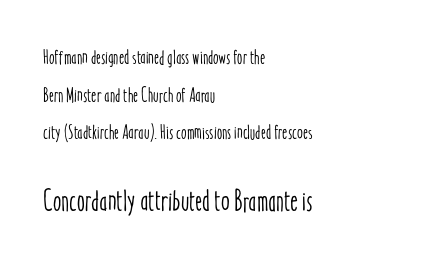
{"italic": "no", "width": "condensed", "stroke_contrast": "low", "x_height": "medium", "monospaced": "no", "underline": "no", "align": "left", "line_spacing_ratio": 1.88, "letter_spacing": "normal", "letter_spacing_em": 0.0, "larger_block": "second", "size_ratio": 1.5, "glyph_px": 30}
